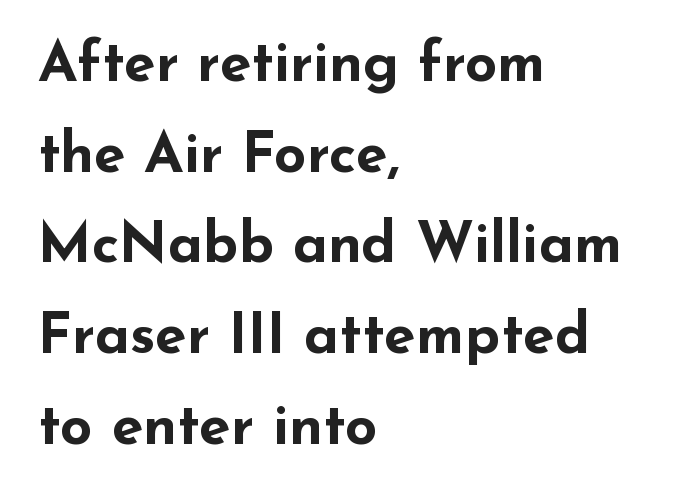
The image shows 57 px bold, wide sans-serif type, upright; set left-aligned, normal line spacing (1.59x), normal letter spacing, not underlined; low stroke contrast and a small x-height.
